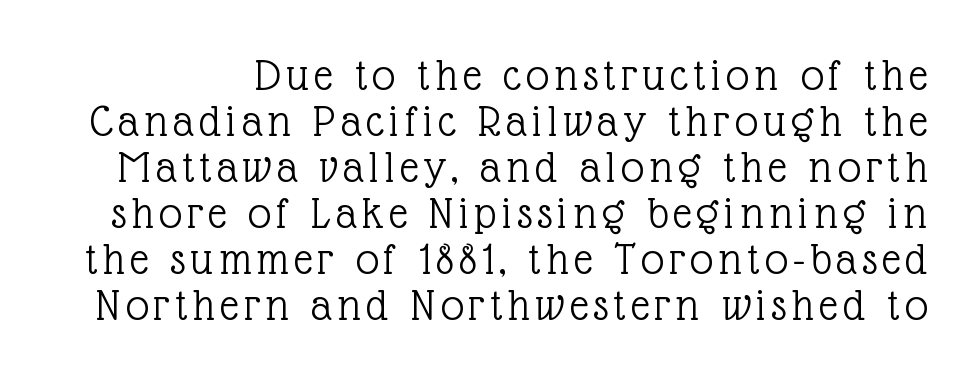
Q: Is the text bold? A: No.
Q: Is the text italic (slanted)? A: No, it is upright.
Q: Is the typeface a serif or a sans-serif typeface? A: Serif.
Q: Is the text underlined? A: No.
Q: Is the spacing between lines tight, normal or loose? A: Tight.
Q: Width (condensed, normal, or wide)? A: Normal.
Q: x-height? A: Medium.
Q: Monospaced? A: No.
